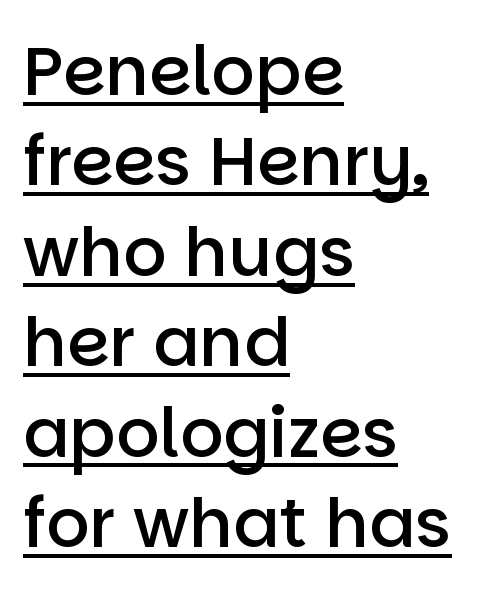
Q: Is the text bold? A: Semi-bold.
Q: Is the text italic (slanted)? A: No, it is upright.
Q: Is the typeface a serif or a sans-serif typeface? A: Sans-serif.
Q: Is the text underlined? A: Yes.
Q: How is the paragraph aligned? A: Left-aligned.
Q: Is the spacing between letters normal or unusually wide? A: Normal.
Q: Is the spacing between lines tight, normal or loose? A: Normal.
Q: Width (condensed, normal, or wide)? A: Normal.
Q: Stroke contrast? A: Low.
Q: x-height? A: Large.
Q: Monospaced? A: No.
